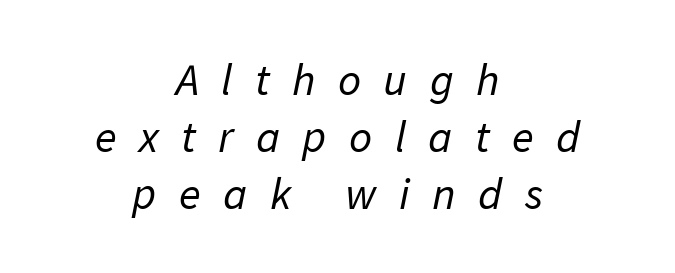
This is sans-serif lettering, the kind often seen on screens and signage. The strip under each line holds only bare page. This sample keeps an unexceptional amount of space between lines. A quiet, ordinary-to-light weight characterises the typeface. Neither beginnings nor endings align; midpoints do.
